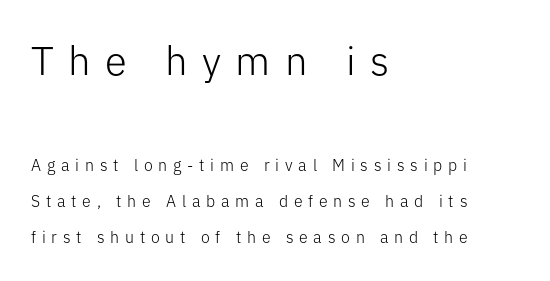
{"serif": "no", "italic": "no", "bold": "no", "weight": "light", "width": "normal", "stroke_contrast": "low", "x_height": "medium", "monospaced": "no", "underline": "no", "align": "left", "line_spacing": "loose", "line_spacing_ratio": 2.25, "letter_spacing": "wide", "letter_spacing_em": 0.36, "larger_block": "first", "size_ratio": 2.5, "glyph_px": 40}
